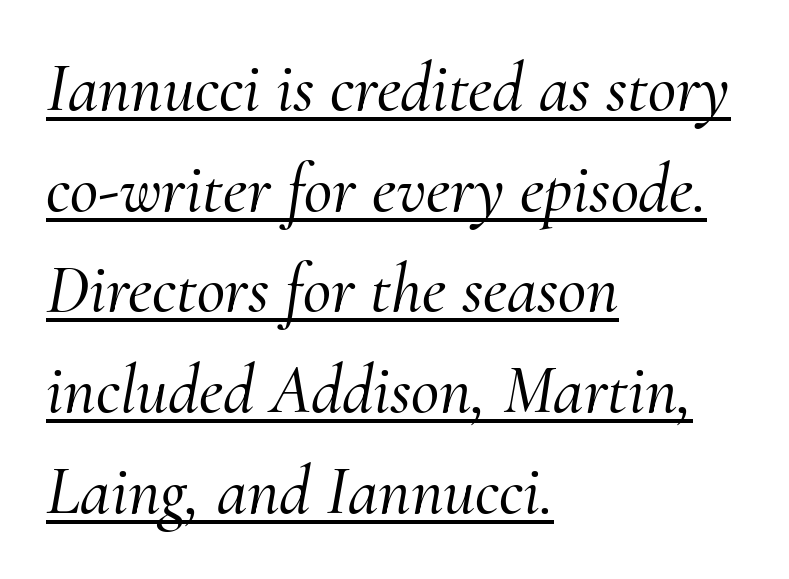
Q: Is the text italic (slanted)? A: Yes, it leans right by about 10 degrees.
Q: Is the typeface a serif or a sans-serif typeface? A: Serif.
Q: Is the text underlined? A: Yes.
Q: How is the paragraph aligned? A: Left-aligned.
Q: Is the spacing between letters normal or unusually wide? A: Normal.
Q: Is the spacing between lines tight, normal or loose? A: Normal.
Q: Width (condensed, normal, or wide)? A: Normal.
Q: Stroke contrast? A: Medium.
Q: x-height? A: Small.
Q: Monospaced? A: No.
